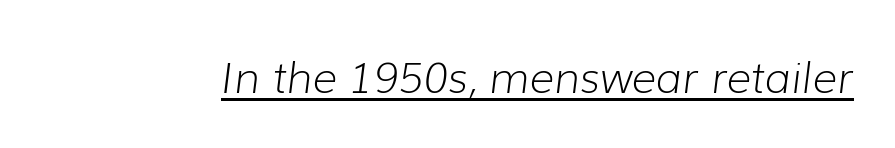
The image shows 43 px light type, italic (leaning right); set normal letter spacing, underlined; low stroke contrast and a medium x-height.
